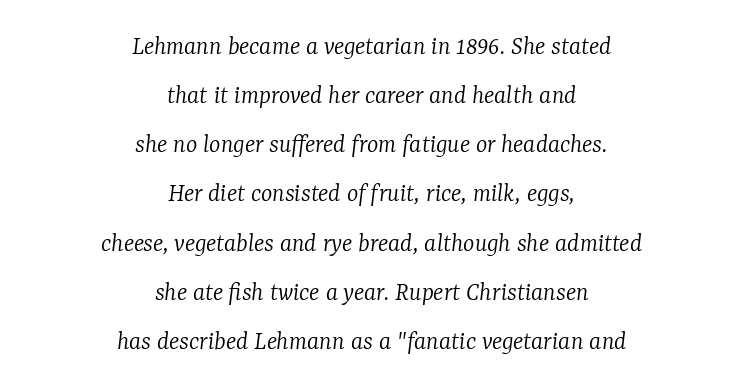
{"italic": "yes", "lean": "right", "slant_degrees": 7, "bold": "no", "underline": "no", "align": "center", "line_spacing_ratio": 1.82, "letter_spacing": "normal", "letter_spacing_em": 0.0, "glyph_px": 27}
